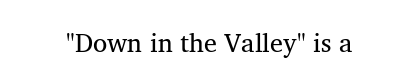
{"bold": "no", "underline": "no", "letter_spacing": "normal", "letter_spacing_em": 0.0, "glyph_px": 26}
